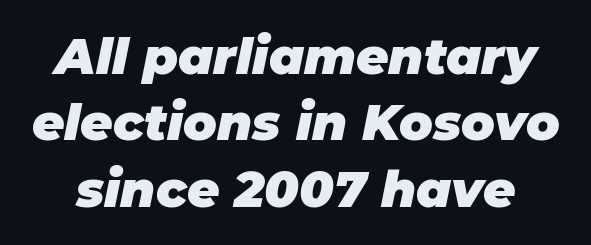
The image shows 50 px heavy type, italic (leaning right); set normal line spacing (1.33x), normal letter spacing, not underlined; low stroke contrast and a large x-height.
